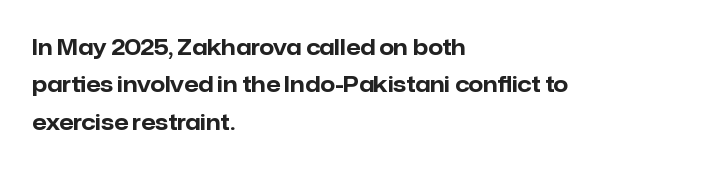
Q: Is the text bold? A: Yes.
Q: Is the text italic (slanted)? A: No, it is upright.
Q: Is the text underlined? A: No.
Q: How is the paragraph aligned? A: Left-aligned.
Q: Is the spacing between letters normal or unusually wide? A: Normal.
